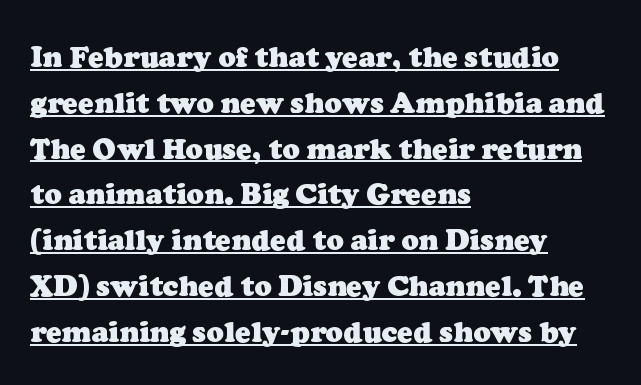
Like a heading marked for emphasis, these lines bear an underscore. Regular leading. The paragraph shown leans on its left margin. The letters advance in unequal steps, a hallmark of proportional type. Set as a true bold cut, around the 700 mark. The gaps between neighbouring characters are ordinary and unremarkable.
